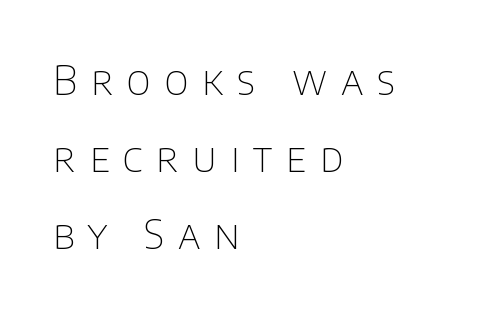
Type without underlining. No italicization has been applied; the sample stays upright. The type family on display is of the sans-serif kind. The weight would be labelled regular, book, light, or lighter still.
